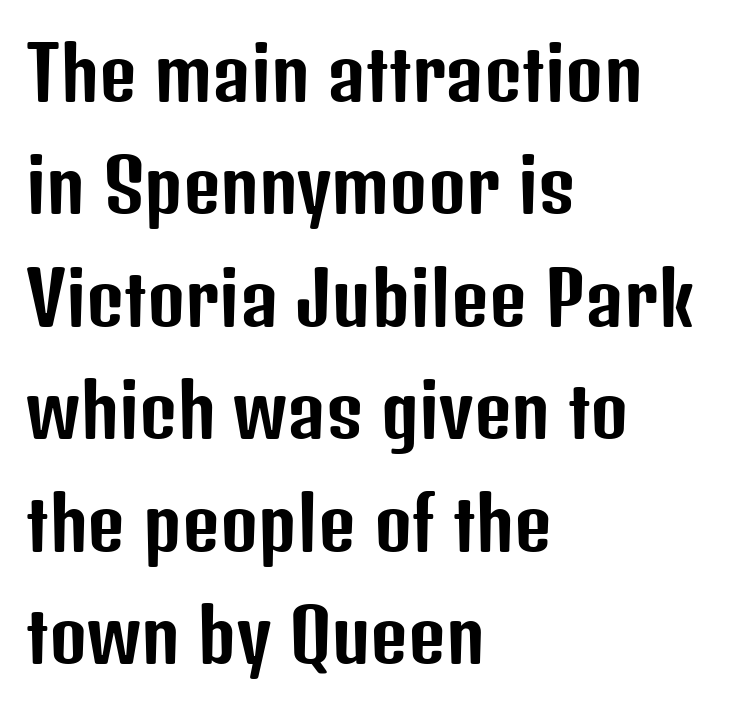
Q: Is the text italic (slanted)? A: No, it is upright.
Q: Is the typeface a serif or a sans-serif typeface? A: Sans-serif.
Q: Is the text underlined? A: No.
Q: How is the paragraph aligned? A: Left-aligned.
Q: Is the spacing between letters normal or unusually wide? A: Normal.
Q: Is the spacing between lines tight, normal or loose? A: Normal.
Q: Width (condensed, normal, or wide)? A: Condensed.
Q: Stroke contrast? A: Low.
Q: x-height? A: Medium.
Q: Monospaced? A: No.
